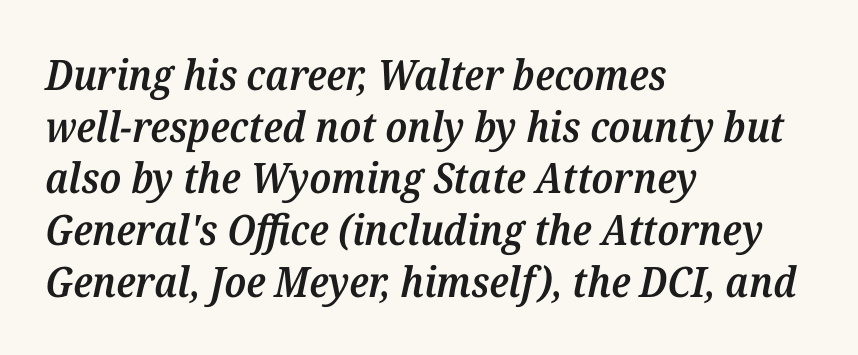
The image shows 42 px semibold serif type, italic (leaning right); set left-aligned, line spacing 1.23x, normal letter spacing, not underlined; medium stroke contrast and a medium x-height.
